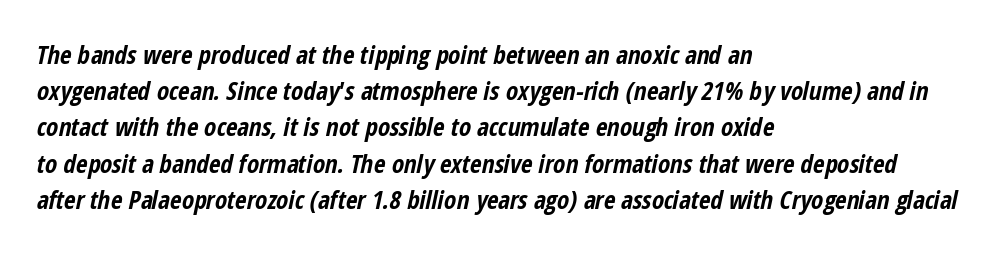
The image shows 25 px bold type, italic (leaning right); set left-aligned, normal line spacing (1.45x), normal letter spacing, not underlined.
